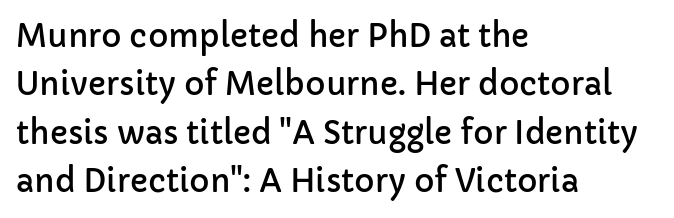
{"serif": "no", "italic": "no", "width": "normal", "stroke_contrast": "low", "x_height": "medium", "monospaced": "no", "underline": "no", "align": "left", "line_spacing": "normal", "line_spacing_ratio": 1.56, "letter_spacing": "normal", "letter_spacing_em": 0.0, "glyph_px": 31}
